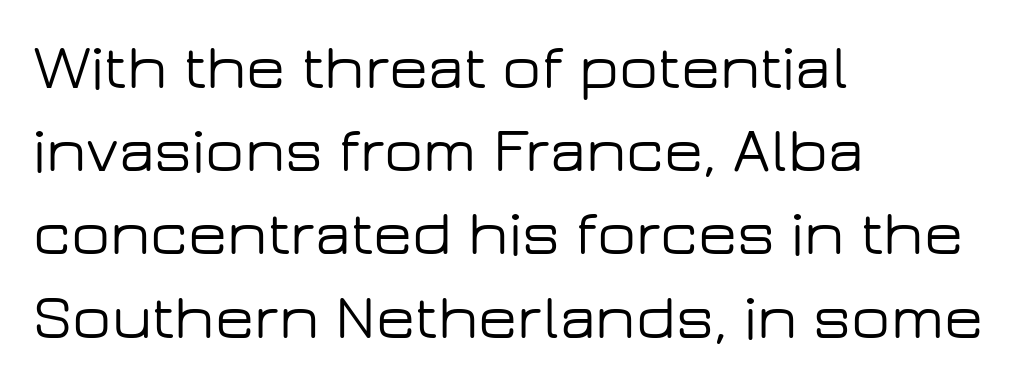
{"serif": "no", "italic": "no", "width": "wide", "stroke_contrast": "low", "x_height": "medium", "monospaced": "no", "underline": "no", "align": "left", "line_spacing": "normal", "line_spacing_ratio": 1.3, "letter_spacing": "normal", "letter_spacing_em": 0.0, "glyph_px": 64}
